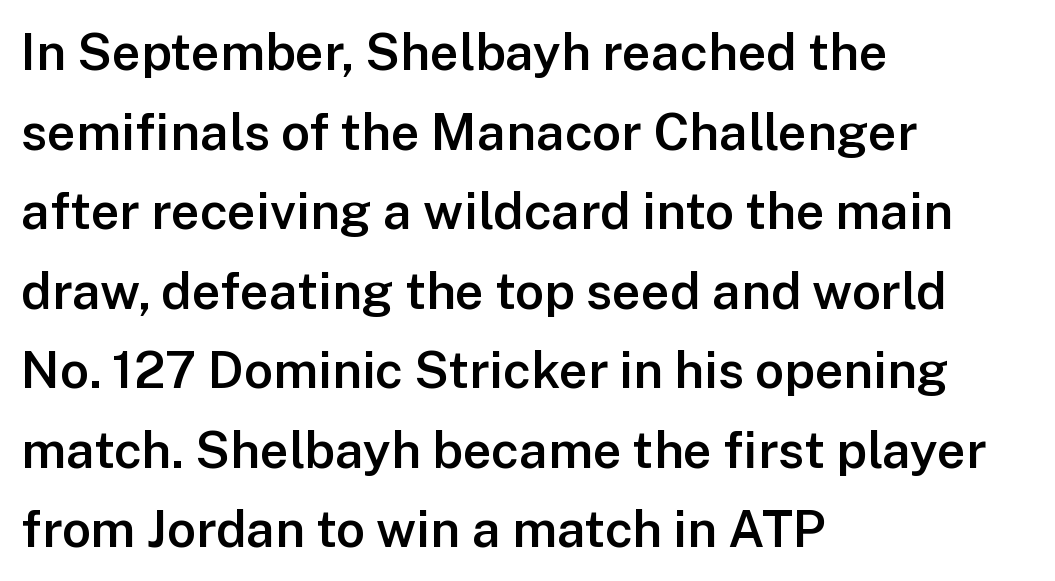
Spacing verdict: proportional, widths tailored to each character. This sample uses a sans-serif face. Stroke thickness is moderately raised; the sample reads as semibold. This is roman type, the default non-slanted kind. The gaps between neighbouring characters are ordinary and unremarkable.
